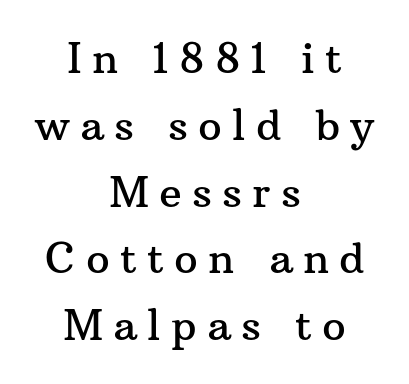
The image shows 42 px serif type, upright; set centered, normal line spacing (1.59x), unusually wide letter spacing (+0.24 em), not underlined; medium stroke contrast and a medium x-height.
